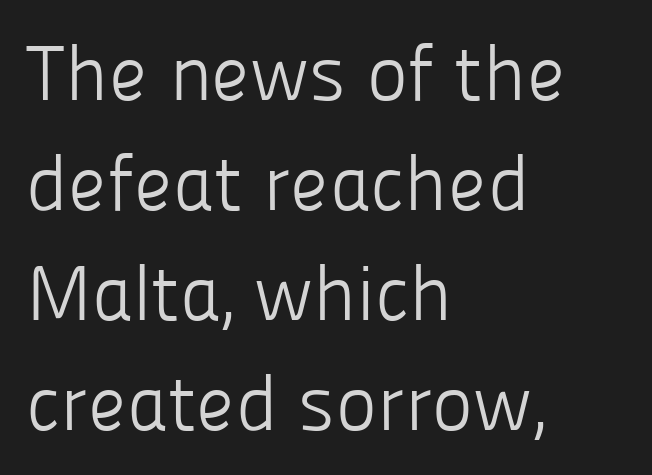
{"serif": "no", "italic": "no", "bold": "no", "weight": "light", "width": "normal", "stroke_contrast": "low", "x_height": "medium", "monospaced": "no", "underline": "no", "align": "left", "line_spacing": "normal", "line_spacing_ratio": 1.41, "letter_spacing": "normal", "letter_spacing_em": 0.0, "glyph_px": 78}
